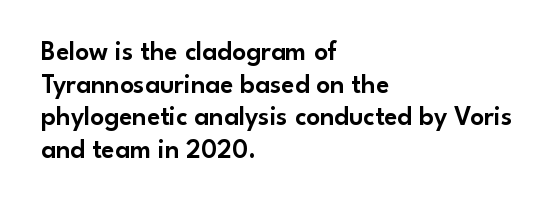
Q: Is the text italic (slanted)? A: No, it is upright.
Q: Is the text underlined? A: No.
Q: How is the paragraph aligned? A: Left-aligned.
Q: Is the spacing between letters normal or unusually wide? A: Normal.
